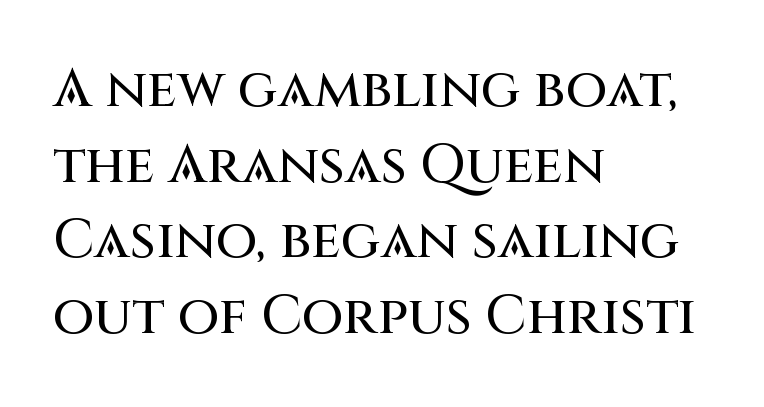
Q: Is the text italic (slanted)? A: No, it is upright.
Q: Is the typeface a serif or a sans-serif typeface? A: Sans-serif.
Q: Is the text underlined? A: No.
Q: How is the paragraph aligned? A: Left-aligned.
Q: Is the spacing between letters normal or unusually wide? A: Normal.
Q: Is the spacing between lines tight, normal or loose? A: Normal.
Q: Width (condensed, normal, or wide)? A: Normal.
Q: Stroke contrast? A: Medium.
Q: x-height? A: Large.
Q: Monospaced? A: No.
